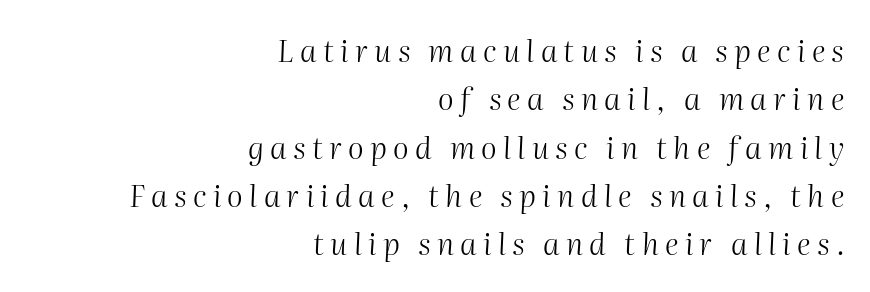
Posture: slanted. Between one letter and the next there's a generous, obvious gap. The paragraph shown leans on its right margin. The letters advance in unequal steps, a hallmark of proportional type. Whoever set this chose a conventional vertical rhythm. Letters have the restrained weight of plain body copy at most.
